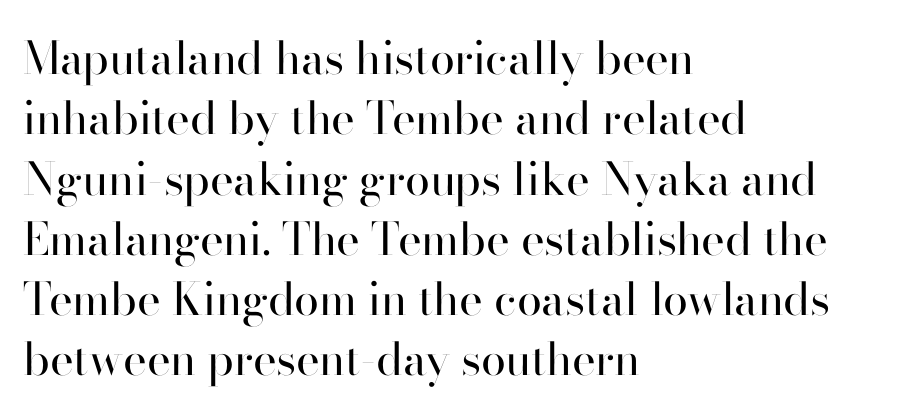
{"serif": "no", "italic": "no", "bold": "no", "weight": "regular", "width": "normal", "stroke_contrast": "high", "x_height": "small", "monospaced": "no", "underline": "no", "align": "left", "line_spacing": "normal", "line_spacing_ratio": 1.34, "letter_spacing": "normal", "letter_spacing_em": 0.0, "glyph_px": 45}
